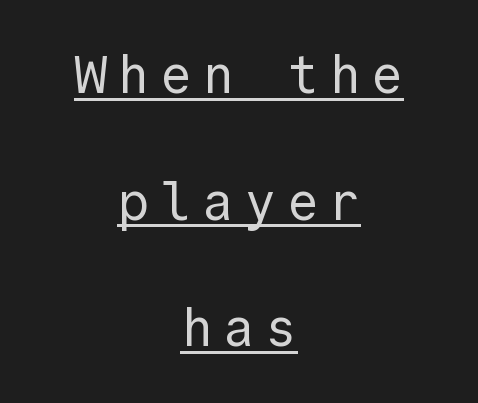
How would I describe the line gaps? Wide and relaxed. Think standard paragraph weight, or any step lighter than that. A typesetter would call this monospace, since all characters share one set width. The lines in this sample share a center point and differ in where they start and stop. Looks like someone drew a line under every word here.
